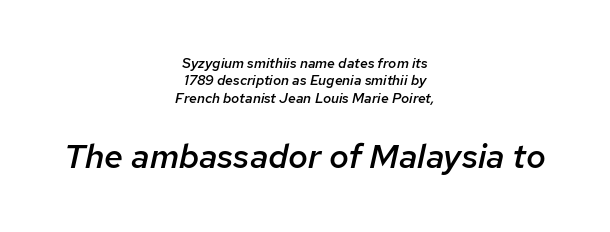
This is oblique type, the kind used for emphasis or titles. The characters look somewhat weighty, a semibold short of true bold. Caption: standard tracking, unaltered. The text block is weighted toward neither margin, spreading evenly from the middle. Whoever set this chose a conventional vertical rhythm. Visually, the bottom section dominates because its glyphs are scaled up.
